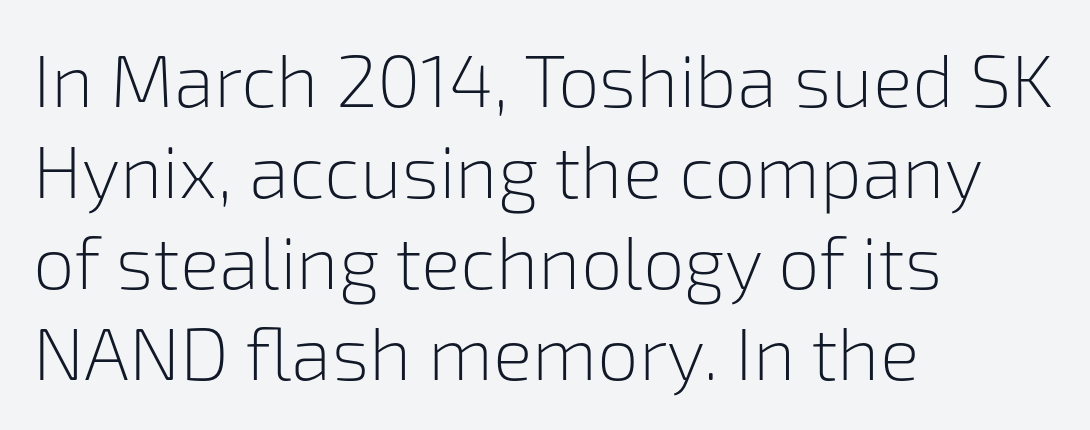
The image shows 74 px light sans-serif type, upright; set left-aligned, line spacing 1.23x, normal letter spacing, not underlined; low stroke contrast and a medium x-height.
